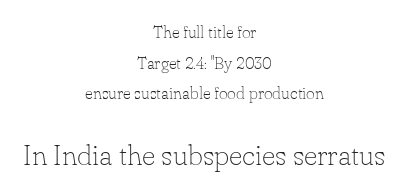
The image shows 29 px thin serif type, upright; set centered, line spacing 1.8x, normal letter spacing, not underlined; the second (bottom) block is 1.71x larger; low stroke contrast and a small x-height.
